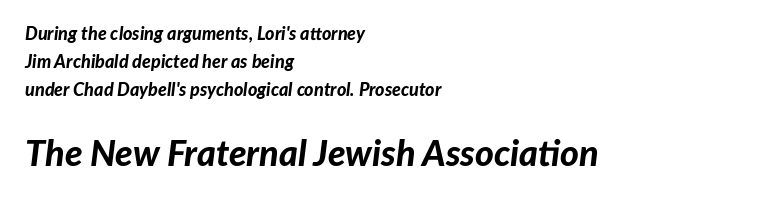
Is the lower block the larger one? Yes — the lower block carries the bigger type. What weight is shown? A full bold with thick strokes. Designer's note — italics engaged. The passage shown stacks its lines at a standard gap. Nothing unusual about the tracking: characters are spaced as the font intends. A classic flush-left, rag-right setting is used for this passage.
